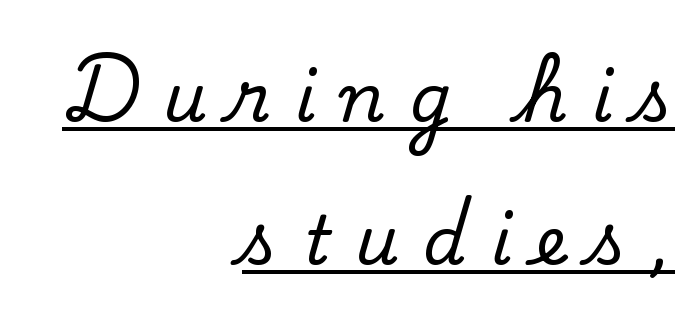
The passage shown is typed in a proportional face where columns would drift. Notice how a bar underscores the lettering throughout. The rendering inserts visible extra space after every character. The font family rendered here belongs to the serif group. Does the copy run flush right? Yes — the right margin is perfectly even.
